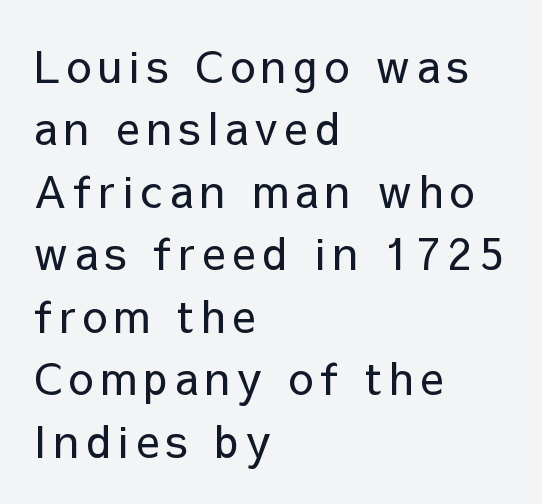
The text block is weighted toward the left margin, trailing off unevenly rightward. In terms of posture, this sample is upright. Nothing heavy about these letters — not bold at all. Lines of text with bare space underneath. The characters display no serif detailing; their extremities are plain.
